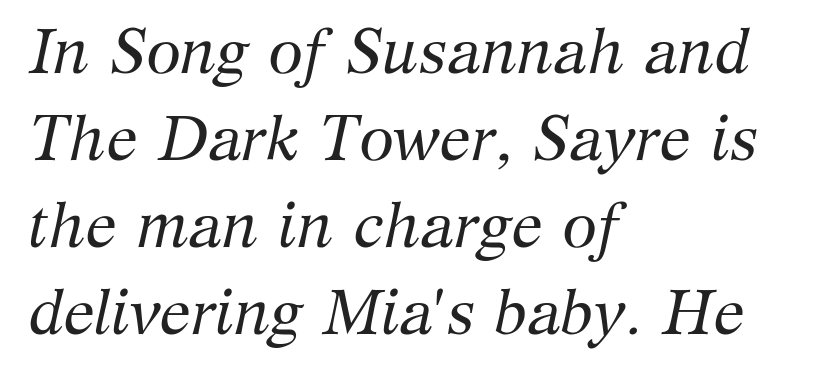
Q: Is the text bold? A: No.
Q: Is the text italic (slanted)? A: Yes, it leans right by about 12 degrees.
Q: Is the typeface a serif or a sans-serif typeface? A: Serif.
Q: Is the text underlined? A: No.
Q: How is the paragraph aligned? A: Left-aligned.
Q: Is the spacing between letters normal or unusually wide? A: Normal.
Q: Is the spacing between lines tight, normal or loose? A: Normal.
Q: Width (condensed, normal, or wide)? A: Normal.
Q: Stroke contrast? A: Medium.
Q: x-height? A: Medium.
Q: Monospaced? A: No.
